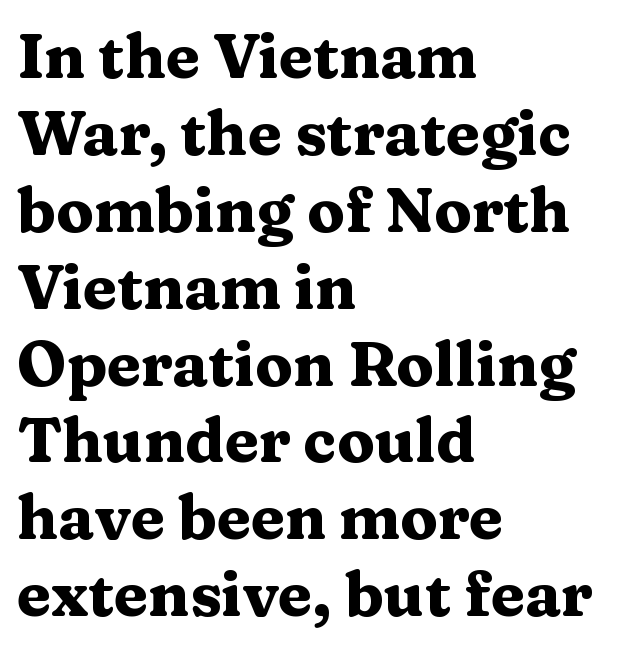
The image shows 62 px heavy, wide serif type, upright; set left-aligned, line spacing 1.24x, normal letter spacing, not underlined; medium stroke contrast and a medium x-height.
